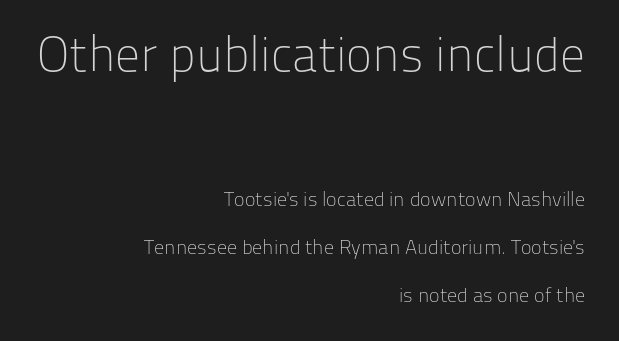
The image shows 49 px light sans-serif type, upright; set right-aligned, loose line spacing (2.4x), normal letter spacing, not underlined; the first (top) block is 2.45x larger; low stroke contrast and a medium x-height.
